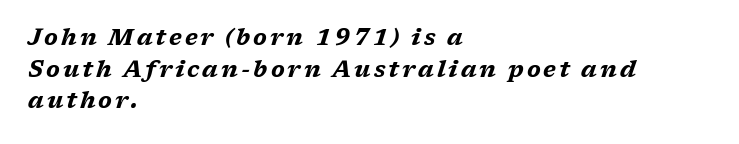
Q: Is the text bold? A: Yes.
Q: Is the text italic (slanted)? A: Yes, it leans right by about 17 degrees.
Q: Is the text underlined? A: No.
Q: How is the paragraph aligned? A: Left-aligned.
Q: Is the spacing between lines tight, normal or loose? A: Normal.
